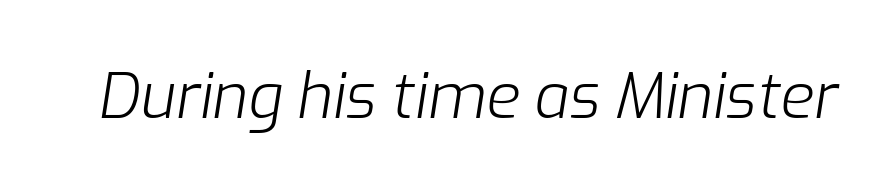
{"italic": "yes", "lean": "right", "slant_degrees": 9, "bold": "no", "weight": "light", "width": "normal", "stroke_contrast": "low", "x_height": "medium", "monospaced": "no", "underline": "no", "letter_spacing": "normal", "letter_spacing_em": 0.0, "glyph_px": 62}
